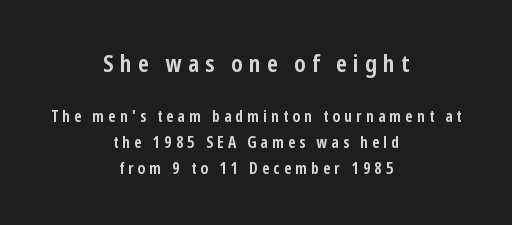
Set as a true bold cut, around the 700 mark. The passage shown begins with its larger block and ends with its smaller one. Glyph-to-glyph distance is far greater than everyday printed text. Vertically, the passage feels balanced, rows spaced as you'd expect. This sample is center-justified, so both line endings float freely. If you drew a line through each stem, it would be perfectly vertical.
